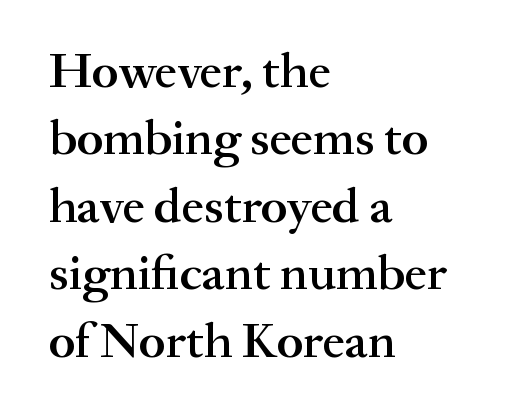
Q: Is the text bold? A: Semi-bold.
Q: Is the text italic (slanted)? A: No, it is upright.
Q: Is the typeface a serif or a sans-serif typeface? A: Serif.
Q: Is the text underlined? A: No.
Q: How is the paragraph aligned? A: Left-aligned.
Q: Is the spacing between letters normal or unusually wide? A: Normal.
Q: Is the spacing between lines tight, normal or loose? A: Normal.
Q: Width (condensed, normal, or wide)? A: Normal.
Q: Stroke contrast? A: Medium.
Q: x-height? A: Small.
Q: Monospaced? A: No.
